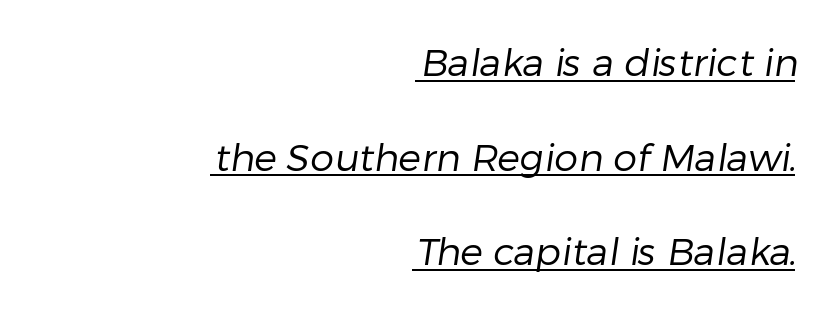
Q: Is the text bold? A: No.
Q: Is the typeface a serif or a sans-serif typeface? A: Sans-serif.
Q: Is the text underlined? A: Yes.
Q: How is the paragraph aligned? A: Right-aligned.
Q: Is the spacing between letters normal or unusually wide? A: Normal.
Q: Is the spacing between lines tight, normal or loose? A: Loose.
Q: Width (condensed, normal, or wide)? A: Normal.
Q: Stroke contrast? A: Low.
Q: x-height? A: Medium.
Q: Monospaced? A: No.
